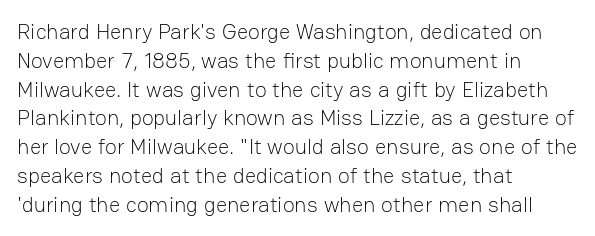
{"italic": "no", "bold": "no", "underline": "no", "align": "left", "line_spacing": "normal", "line_spacing_ratio": 1.31, "letter_spacing": "normal", "letter_spacing_em": 0.0, "glyph_px": 22}
